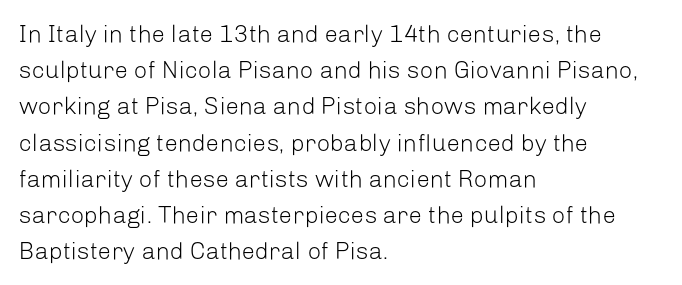
{"italic": "no", "bold": "no", "underline": "no", "align": "left", "line_spacing": "normal", "line_spacing_ratio": 1.51, "letter_spacing": "normal", "letter_spacing_em": 0.0, "glyph_px": 24}
